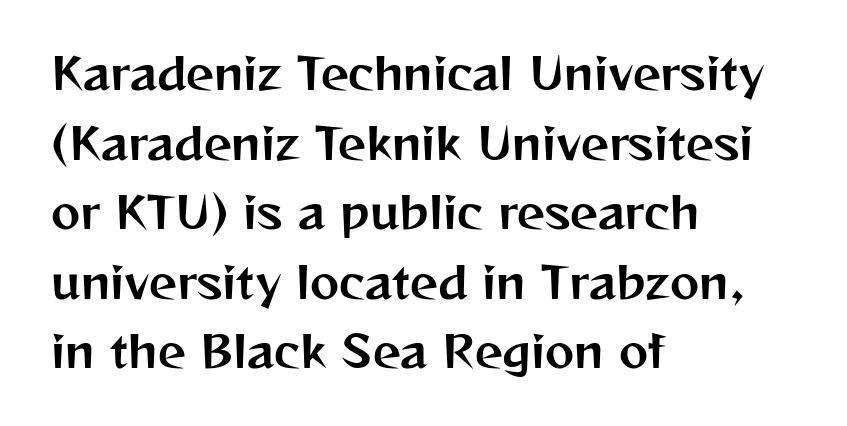
Descenders hang freely into open space. The font's upright variant was chosen for this text. Interline gaps are of average width in this sample. Compared with typical body copy, the letter spacing here is the same. Each letter keeps its own natural width here, so spacing adapts to shape. A student would call this left alignment; a typographer would say flush left, rag right.
